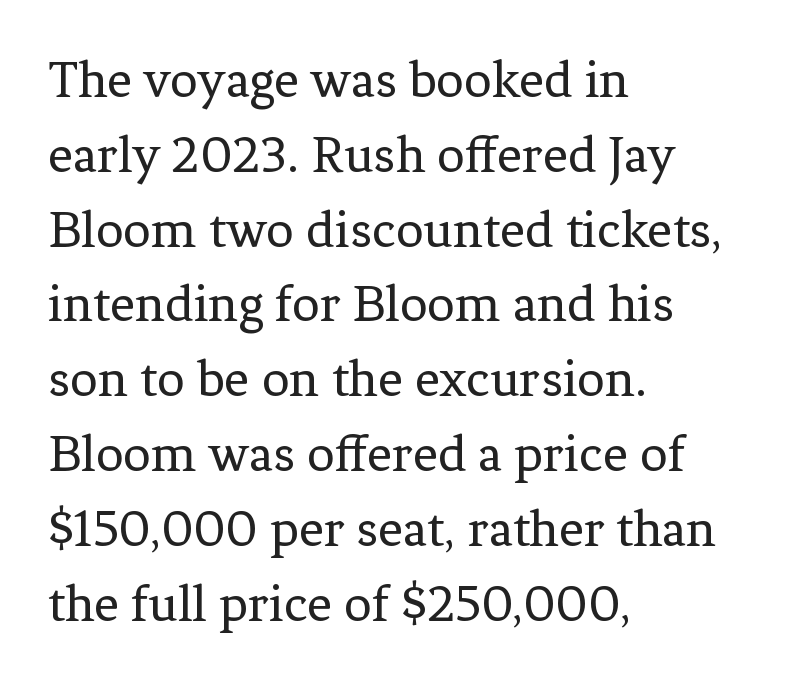
The image shows 55 px regular-weight serif type, upright; set left-aligned, normal line spacing (1.36x), normal letter spacing, not underlined; low stroke contrast and a medium x-height.
